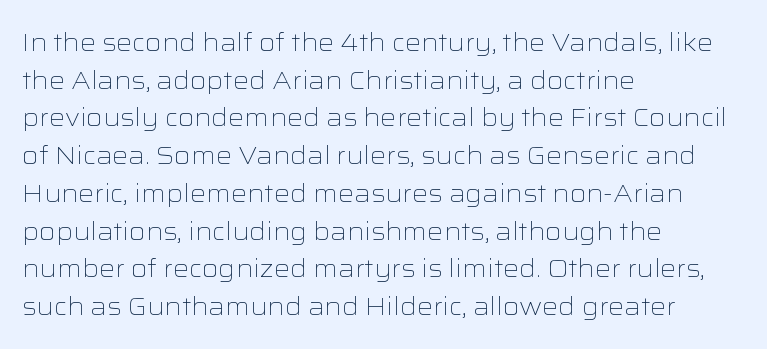
The face used here is rendered with its standard letterfit. Just letters on the line, the space beneath them empty. Caption: face not bold, strokes unweighted. Line spacing here is normal.
